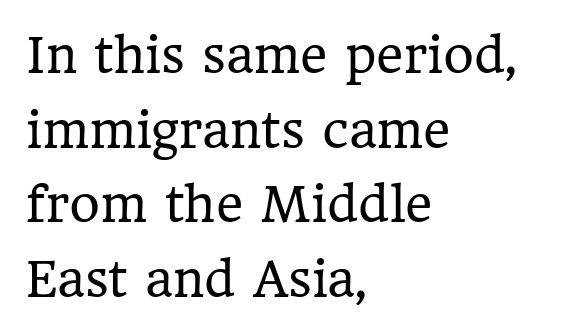
The image shows 47 px regular-weight serif type, upright; set left-aligned, normal line spacing (1.59x), normal letter spacing, not underlined; low stroke contrast and a medium x-height.
